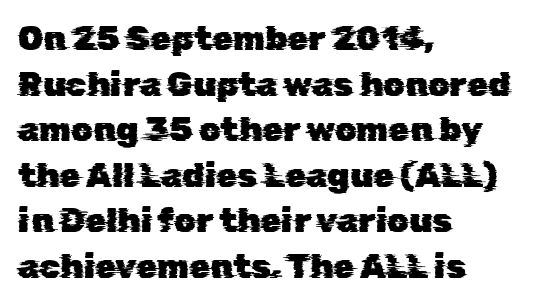
Q: Is the typeface a serif or a sans-serif typeface? A: Sans-serif.
Q: Is the text underlined? A: No.
Q: How is the paragraph aligned? A: Left-aligned.
Q: Is the spacing between letters normal or unusually wide? A: Normal.
Q: Is the spacing between lines tight, normal or loose? A: Normal.
Q: Width (condensed, normal, or wide)? A: Normal.
Q: Stroke contrast? A: Low.
Q: x-height? A: Medium.
Q: Monospaced? A: No.
